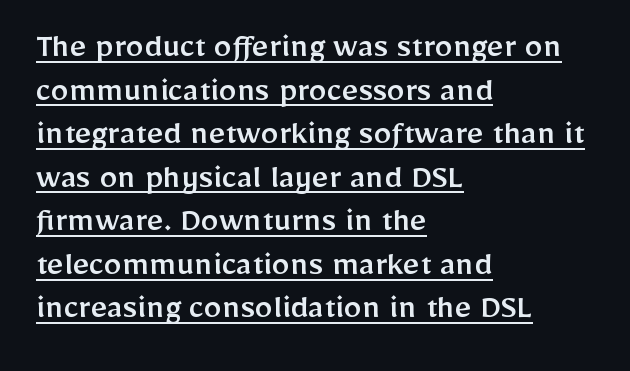
Between one letter and the next there's only the usual sliver of space. No italicization has been applied; the sample stays upright. This rendering features underlined lettering. Left-aligned paragraph, ragged on the right. Do the characters align in a grid? No, the font is proportional. Does the type have serifs? No, each stem ends abruptly.
